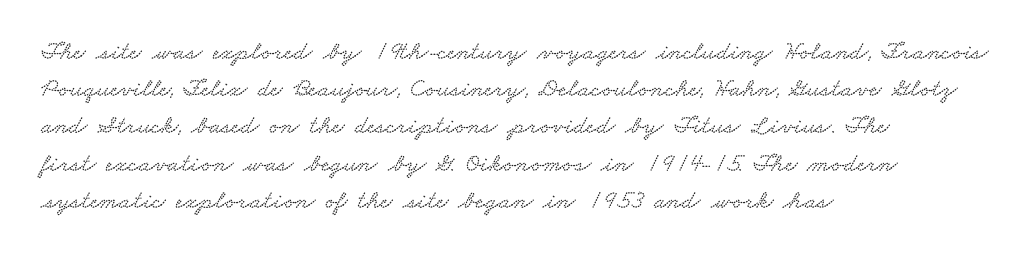
Honestly, the row spacing looks completely unremarkable. Anything drawn beneath the words? Only blank space. The compositor pushed each line to the left boundary. Words appear dense and cohesive because spacing is normal.
